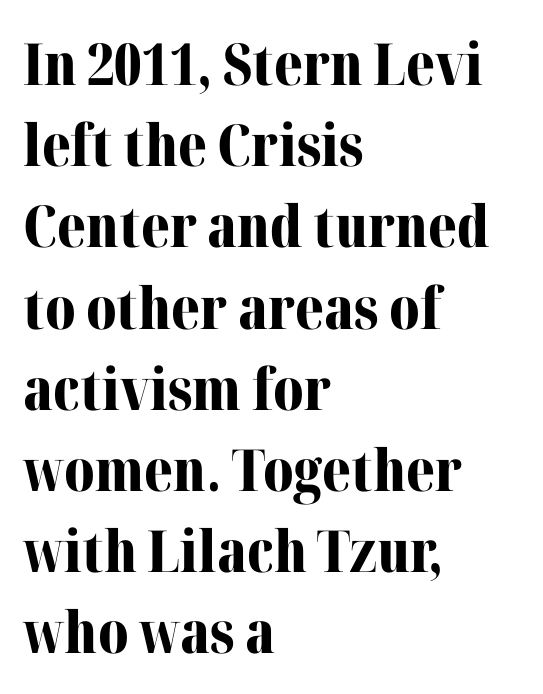
The image shows 58 px bold serif type, upright; set left-aligned, normal line spacing (1.4x), normal letter spacing, not underlined; medium stroke contrast and a medium x-height.
